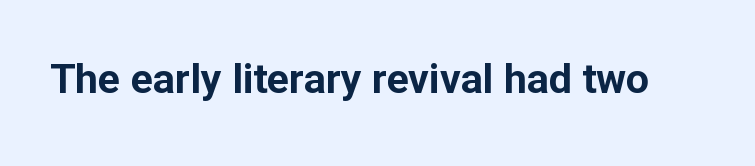
Q: Is the text bold? A: Yes.
Q: Is the text italic (slanted)? A: No, it is upright.
Q: Is the typeface a serif or a sans-serif typeface? A: Sans-serif.
Q: Is the text underlined? A: No.
Q: Is the spacing between letters normal or unusually wide? A: Normal.
Q: Width (condensed, normal, or wide)? A: Normal.
Q: Stroke contrast? A: Low.
Q: x-height? A: Medium.
Q: Monospaced? A: No.
